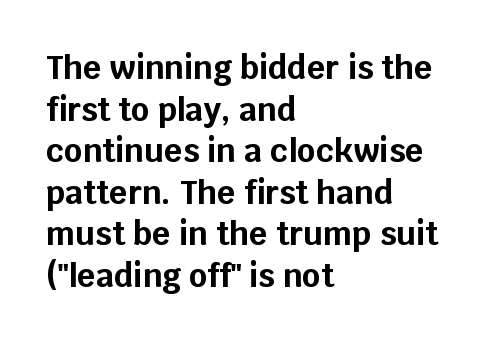
What kind of face is this? One without serifs — a sans. Evenly set lines give the paragraph a standard silhouette. Each letter keeps its own natural width here, so spacing adapts to shape. The foot of each line stays bare and open.
